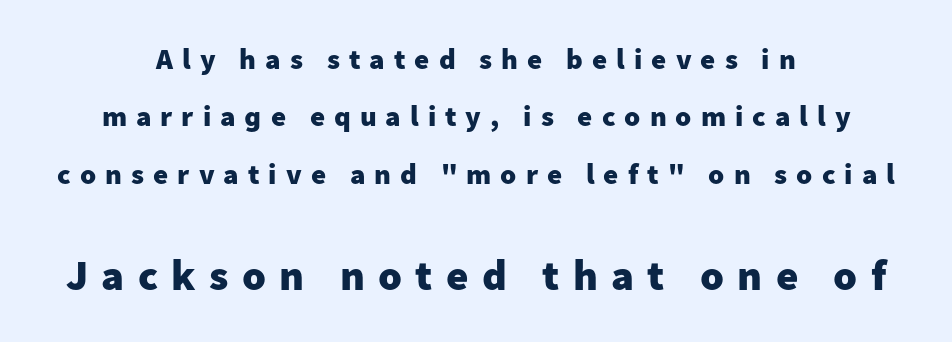
The letters are bold, with thick, heavy strokes. Each letter keeps its own natural width here, so spacing adapts to shape. The letters stand straight up with perfectly vertical stems. The paragraph has two soft edges and a firm central axis.
